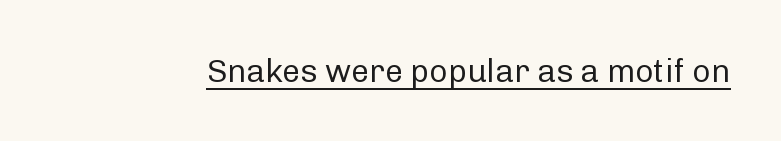
{"serif": "no", "italic": "no", "bold": "no", "weight": "regular", "width": "normal", "stroke_contrast": "low", "x_height": "medium", "monospaced": "no", "underline": "yes", "letter_spacing": "normal", "letter_spacing_em": 0.0, "glyph_px": 32}
